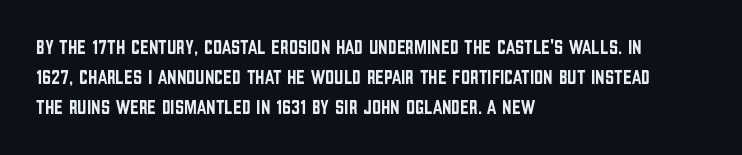
Words float on clear page, feet unadorned. Quick note: not italic, upright. Is there much room between lines? A standard amount, neither cramped nor airy. This sample is left-justified, so line endings fall wherever the words run out. Between one letter and the next there's only the usual sliver of space.
